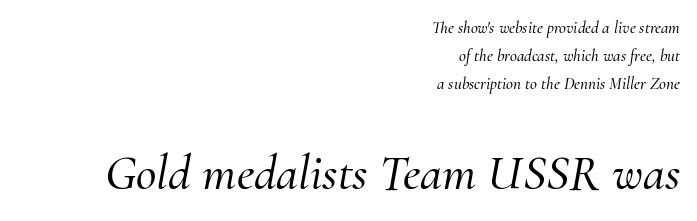
Emphasis-style slanted type is in use. Compared with typical paragraphs, the rows here are spaced about the same. Small tapered or slab feet sit at the stroke ends, so this counts as serif. Unmarked baselines from the first word to the last. This sample has the flowing, uneven cadence of proportional lettering.
